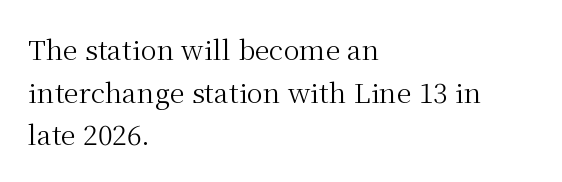
{"italic": "no", "bold": "no", "underline": "no", "align": "left", "line_spacing": "normal", "line_spacing_ratio": 1.58, "letter_spacing": "normal", "letter_spacing_em": 0.0, "glyph_px": 27}
